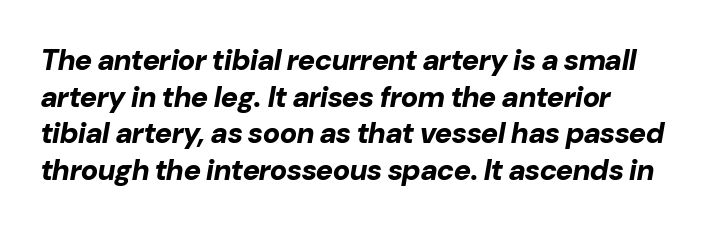
The image shows 29 px bold type, italic (leaning right); set normal line spacing (1.26x), normal letter spacing, not underlined; low stroke contrast and a medium x-height.
